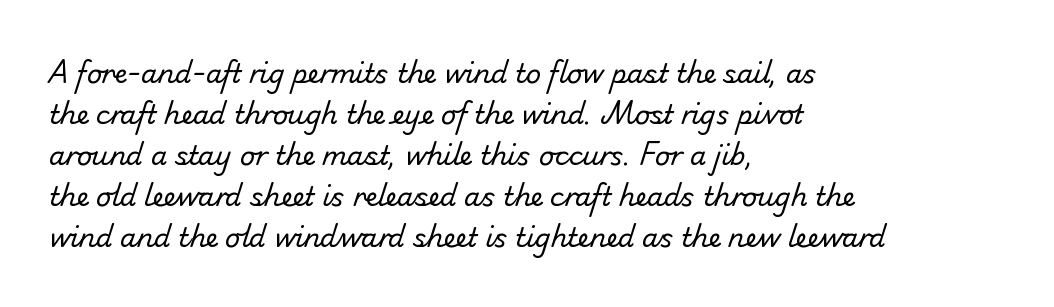
Q: Is the text bold? A: No.
Q: Is the text underlined? A: No.
Q: How is the paragraph aligned? A: Left-aligned.
Q: Is the spacing between letters normal or unusually wide? A: Normal.
Q: Is the spacing between lines tight, normal or loose? A: Normal.
